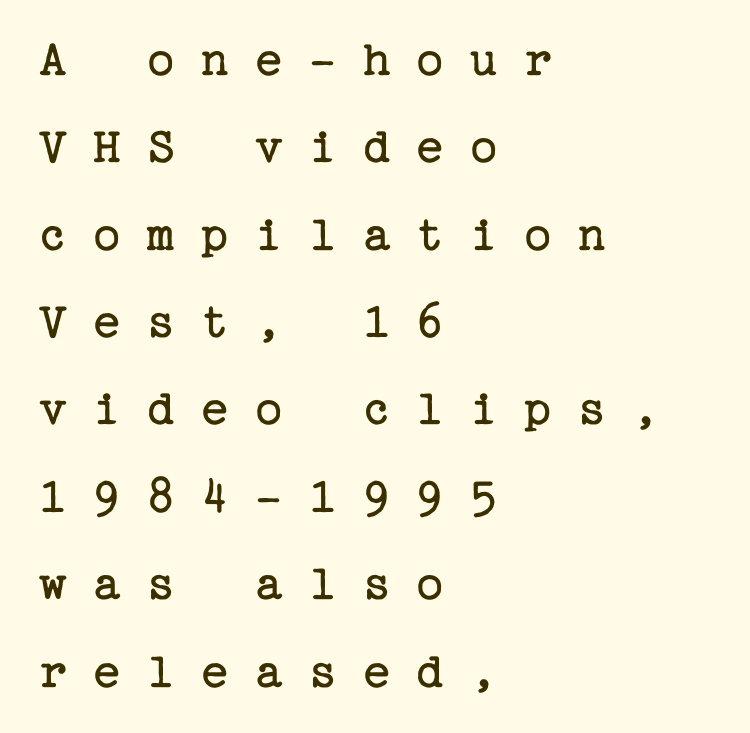
The image shows 52 px regular-weight serif type, upright; set left-aligned, normal line spacing (1.68x), unusually wide letter spacing (+0.49 em), not underlined; low stroke contrast and a medium x-height.
